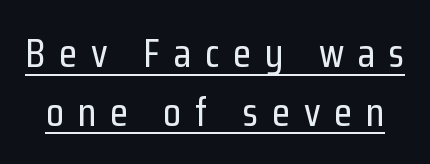
Tall strokes in this sample are plumb rather than angled. Underlined type. I'd call this a sans setting — the letters go barefoot. A typesetter would call this proportional, since set widths differ per character. This rendering widens character spacing well past its baseline value. These lines sit exactly where default settings would place them.
